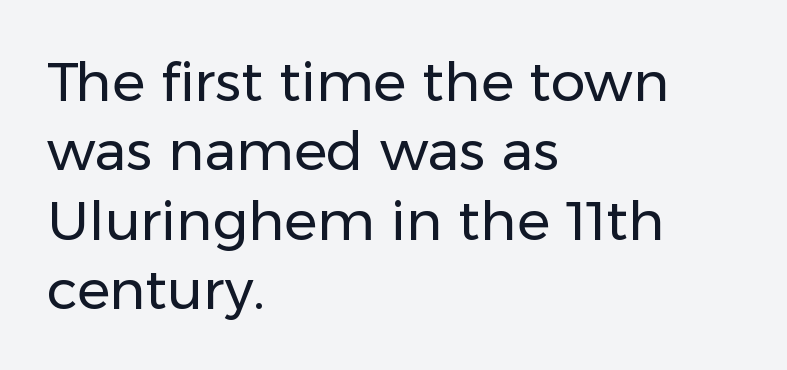
The image shows 55 px regular-weight sans-serif type, upright; set left-aligned, normal line spacing (1.26x), normal letter spacing, not underlined; low stroke contrast and a medium x-height.
